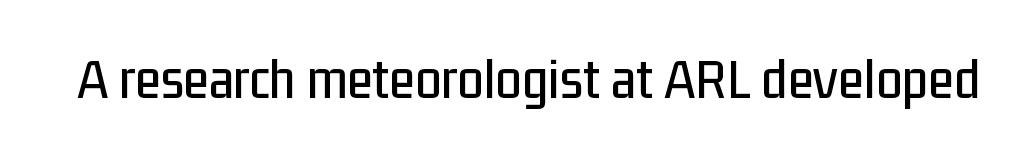
The image shows 59 px condensed sans-serif type, upright; set normal letter spacing, not underlined; low stroke contrast and a medium x-height.
